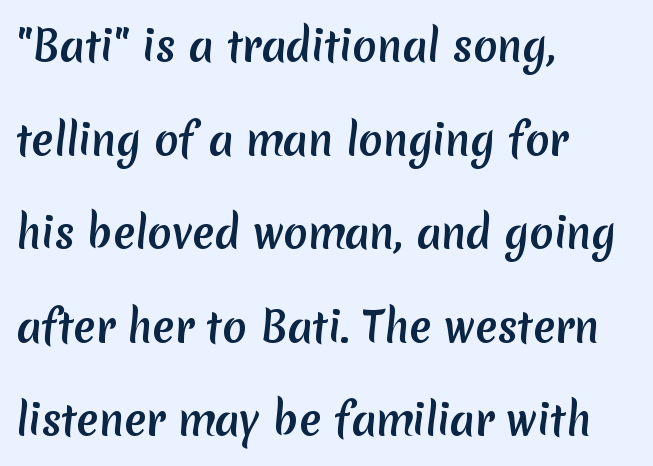
Q: Is the typeface a serif or a sans-serif typeface? A: Sans-serif.
Q: Is the text underlined? A: No.
Q: How is the paragraph aligned? A: Left-aligned.
Q: Is the spacing between letters normal or unusually wide? A: Normal.
Q: Is the spacing between lines tight, normal or loose? A: Loose.
Q: Width (condensed, normal, or wide)? A: Normal.
Q: Stroke contrast? A: Medium.
Q: x-height? A: Medium.
Q: Monospaced? A: No.
